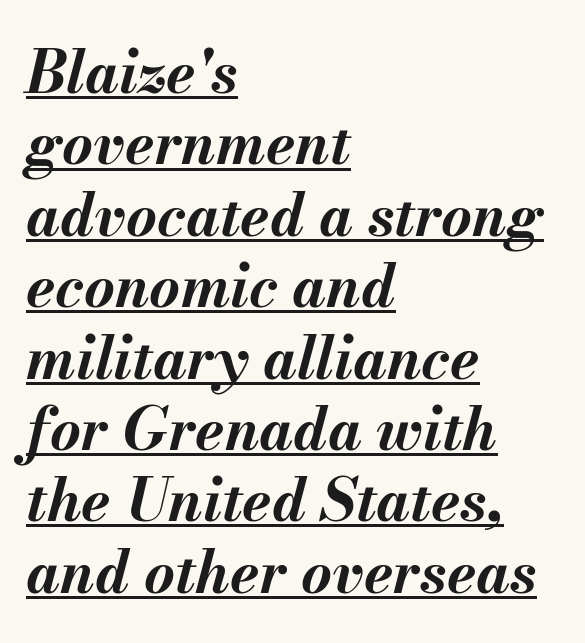
Q: Is the text bold? A: Yes.
Q: Is the text italic (slanted)? A: Yes, it leans right by about 13 degrees.
Q: Is the text underlined? A: Yes.
Q: How is the paragraph aligned? A: Left-aligned.
Q: Is the spacing between letters normal or unusually wide? A: Normal.
Q: Width (condensed, normal, or wide)? A: Normal.
Q: Stroke contrast? A: Medium.
Q: x-height? A: Small.
Q: Monospaced? A: No.
